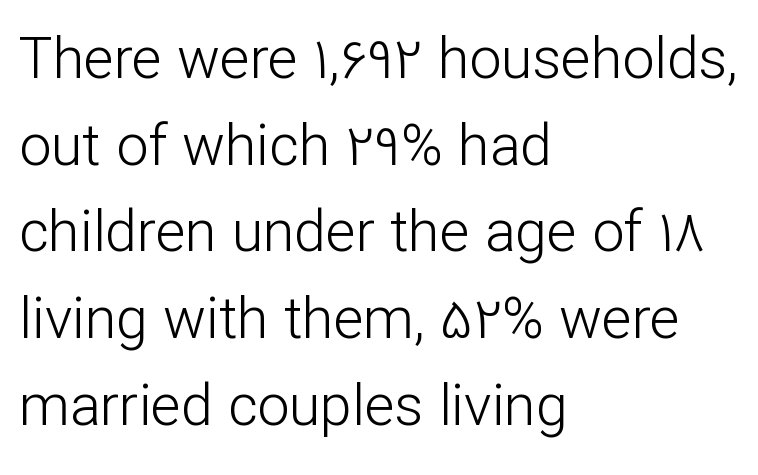
Leading: standard. A light-to-regular cut is what we see here. The letters advance in unequal steps, a hallmark of proportional type. Are there feet on the stems? There aren't — it's a sans. Does the lettering tilt? It doesn't — this is upright. These lines keep a tight, regular rhythm from letter to letter.
